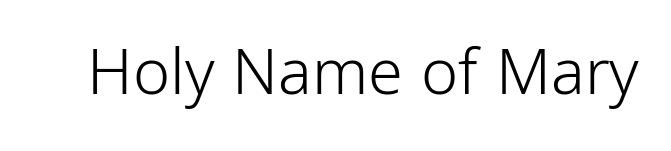
The image shows 63 px light, condensed sans-serif type, upright; set normal letter spacing, not underlined; low stroke contrast and a medium x-height.
